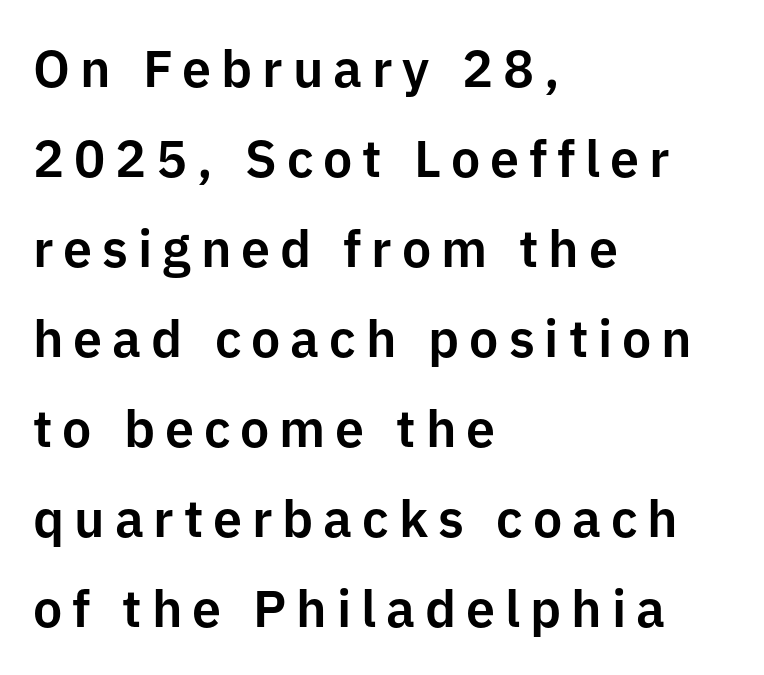
{"serif": "no", "italic": "no", "width": "normal", "stroke_contrast": "low", "x_height": "medium", "monospaced": "no", "underline": "no", "align": "left", "line_spacing_ratio": 1.73, "glyph_px": 52}
